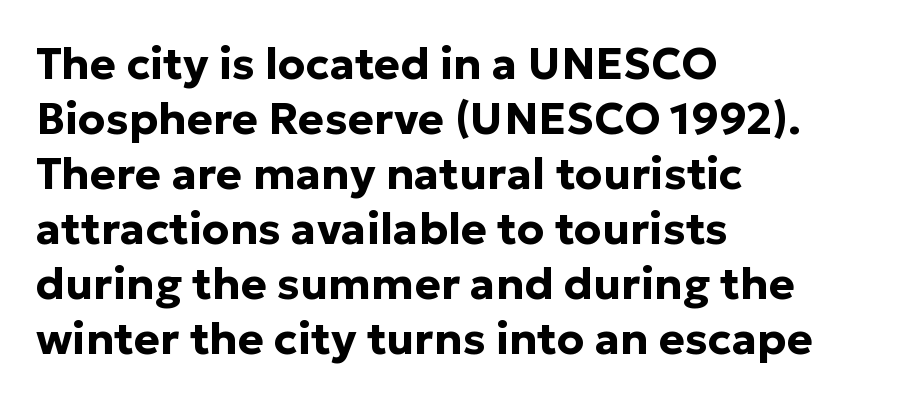
Each word holds together tightly as a unit, with standard inter-letter gaps. Unlike italic type, these characters show no tilt at all. You could not count columns in this text — the font is proportionally spaced. Casual observation: everything's shoved over to the left.
